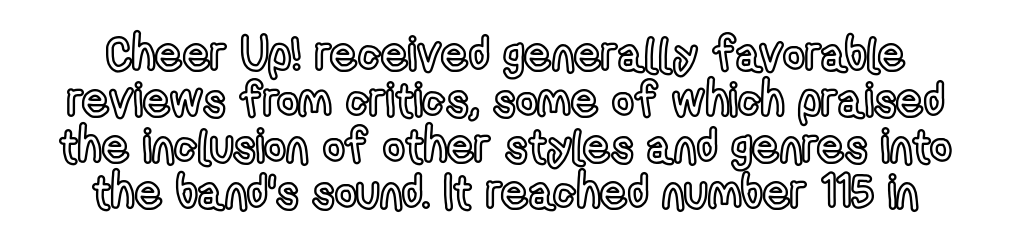
The face used here is rendered with its standard letterfit. Spacing verdict: proportional, widths tailored to each character. It's the straight-up-and-down kind of type. The space beneath each line is pristine and unruled.
